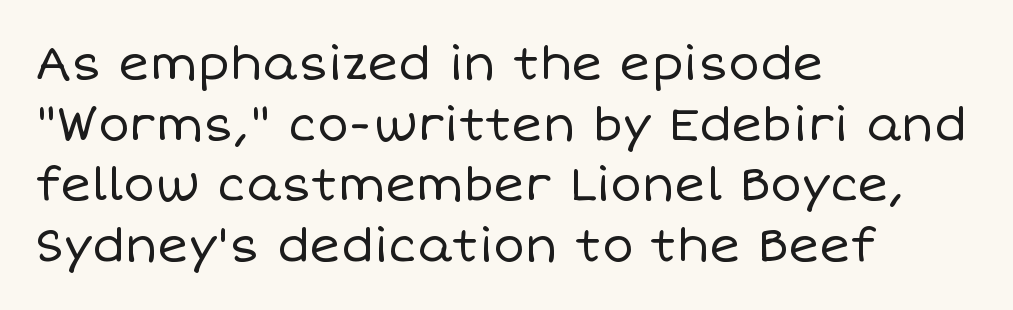
Q: Is the text bold? A: No.
Q: Is the text italic (slanted)? A: No, it is upright.
Q: Is the text underlined? A: No.
Q: How is the paragraph aligned? A: Left-aligned.
Q: Is the spacing between letters normal or unusually wide? A: Normal.
Q: Is the spacing between lines tight, normal or loose? A: Normal.
Q: Width (condensed, normal, or wide)? A: Normal.
Q: Stroke contrast? A: Low.
Q: x-height? A: Large.
Q: Monospaced? A: No.
